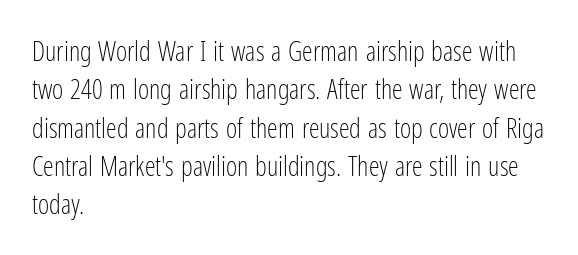
The image shows 27 px text type, upright; set left-aligned, normal line spacing (1.42x), normal letter spacing, not underlined.
